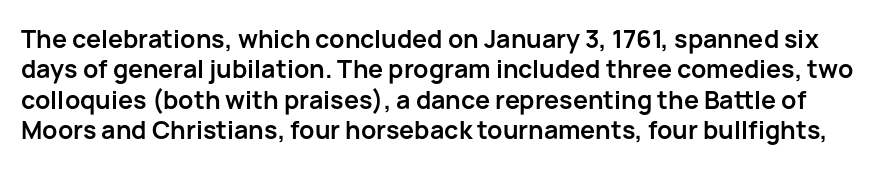
Q: Is the text bold? A: Yes.
Q: Is the text italic (slanted)? A: No, it is upright.
Q: Is the text underlined? A: No.
Q: Is the spacing between letters normal or unusually wide? A: Normal.
